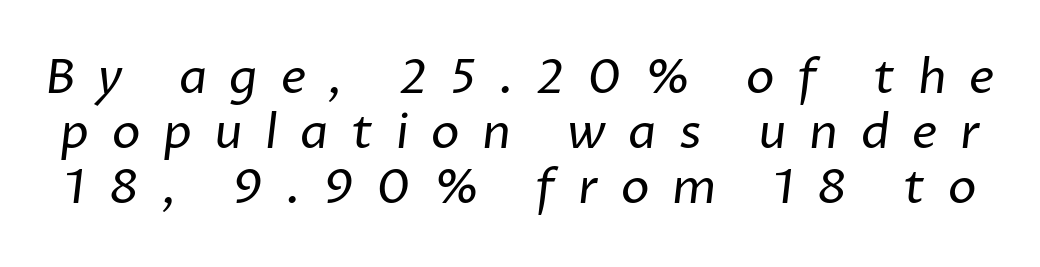
The image shows 48 px regular-weight sans-serif type; set tight line spacing (1.15x), unusually wide letter spacing (+0.47 em), not underlined; low stroke contrast and a medium x-height.
